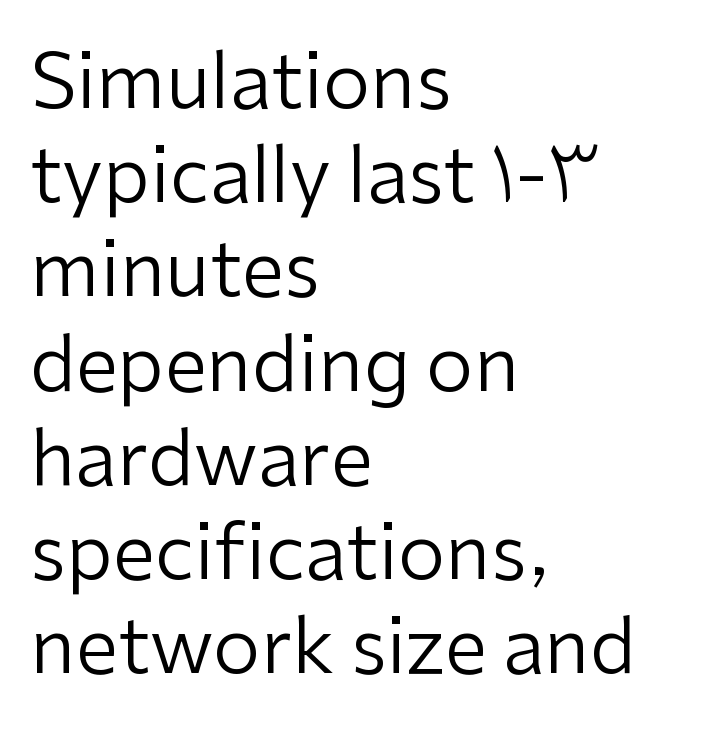
{"serif": "no", "italic": "no", "bold": "no", "weight": "regular", "width": "normal", "stroke_contrast": "low", "x_height": "medium", "monospaced": "no", "underline": "no", "align": "left", "line_spacing_ratio": 1.24, "letter_spacing": "normal", "letter_spacing_em": 0.0, "glyph_px": 76}
